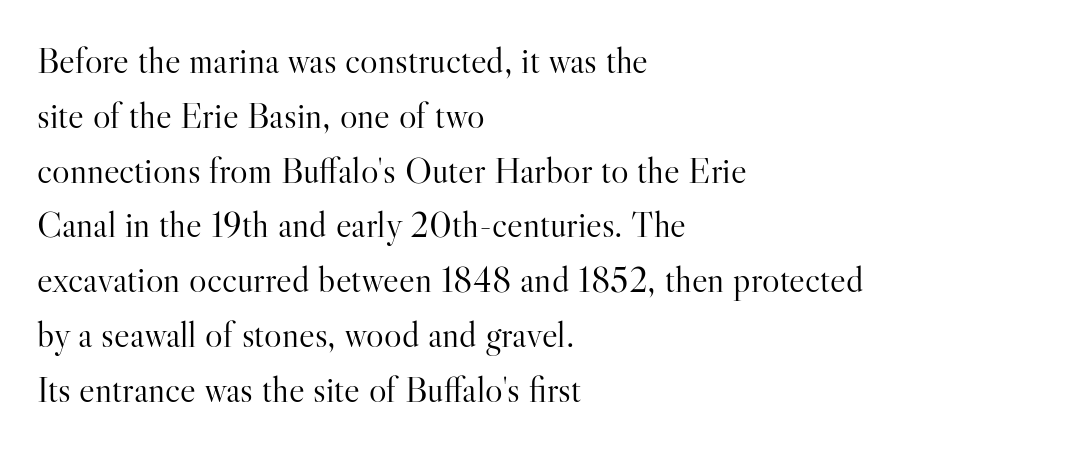
Q: Is the text bold? A: No.
Q: Is the text italic (slanted)? A: No, it is upright.
Q: Is the typeface a serif or a sans-serif typeface? A: Serif.
Q: Is the text underlined? A: No.
Q: How is the paragraph aligned? A: Left-aligned.
Q: Is the spacing between letters normal or unusually wide? A: Normal.
Q: Is the spacing between lines tight, normal or loose? A: Normal.
Q: Width (condensed, normal, or wide)? A: Normal.
Q: Stroke contrast? A: High.
Q: x-height? A: Small.
Q: Monospaced? A: No.
